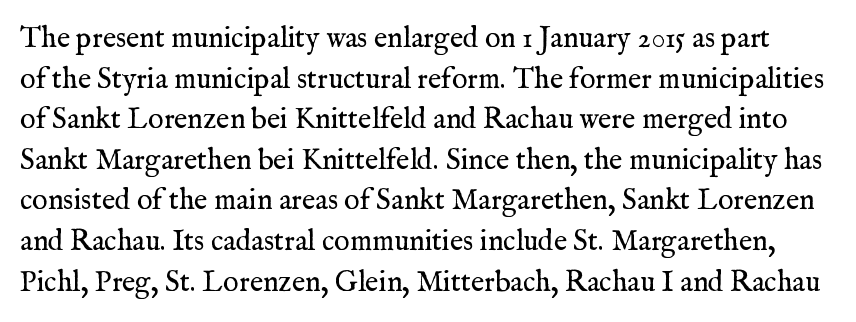
Q: Is the text bold? A: No.
Q: Is the text italic (slanted)? A: No, it is upright.
Q: Is the typeface a serif or a sans-serif typeface? A: Serif.
Q: Is the text underlined? A: No.
Q: Is the spacing between letters normal or unusually wide? A: Normal.
Q: Is the spacing between lines tight, normal or loose? A: Normal.
Q: Width (condensed, normal, or wide)? A: Normal.
Q: Stroke contrast? A: Medium.
Q: x-height? A: Medium.
Q: Monospaced? A: No.
